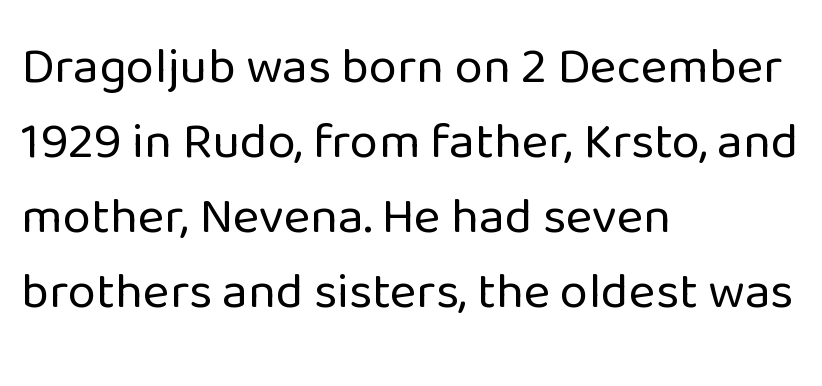
The image shows 51 px regular-weight sans-serif type, upright; set left-aligned, normal line spacing (1.47x), normal letter spacing, not underlined; low stroke contrast and a medium x-height.
